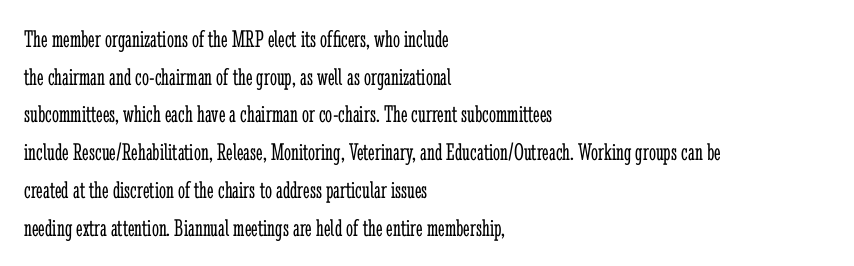
The image shows 25 px text type, upright; set left-aligned, normal line spacing (1.51x), normal letter spacing, not underlined.
